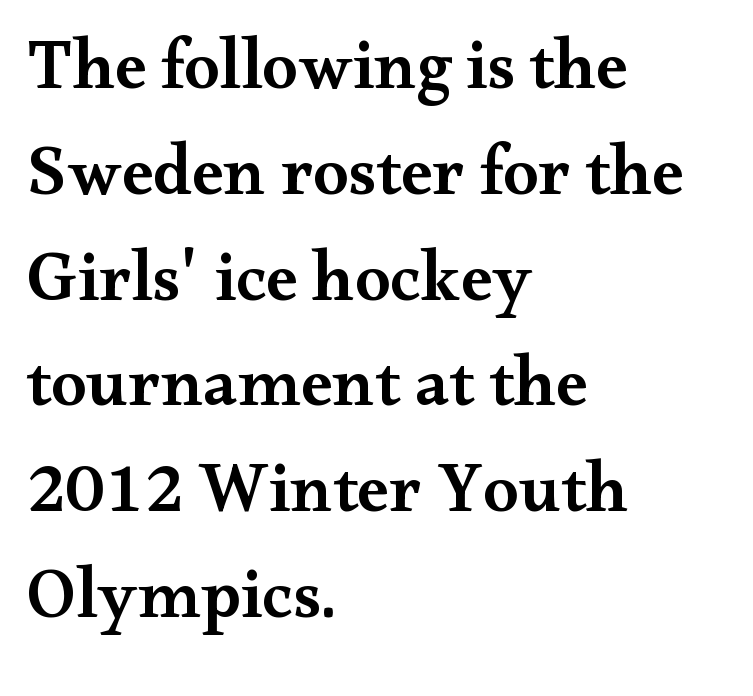
Q: Is the text bold? A: Semi-bold.
Q: Is the text italic (slanted)? A: No, it is upright.
Q: Is the typeface a serif or a sans-serif typeface? A: Serif.
Q: Is the text underlined? A: No.
Q: How is the paragraph aligned? A: Left-aligned.
Q: Is the spacing between letters normal or unusually wide? A: Normal.
Q: Is the spacing between lines tight, normal or loose? A: Normal.
Q: Width (condensed, normal, or wide)? A: Wide.
Q: Stroke contrast? A: Medium.
Q: x-height? A: Small.
Q: Monospaced? A: No.
